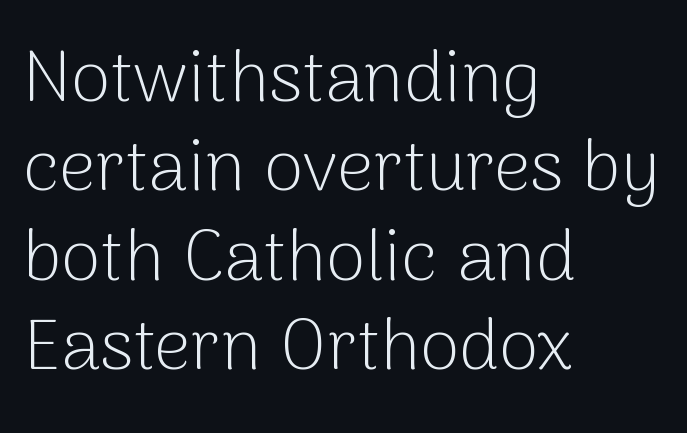
{"serif": "no", "italic": "no", "bold": "no", "weight": "light", "width": "normal", "stroke_contrast": "low", "x_height": "medium", "monospaced": "no", "underline": "no", "align": "left", "line_spacing_ratio": 1.24, "letter_spacing": "normal", "letter_spacing_em": 0.0, "glyph_px": 72}
